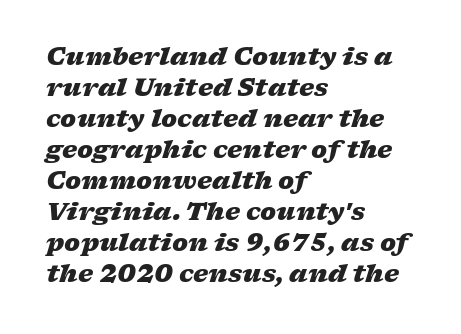
Q: Is the text bold? A: Yes.
Q: Is the text italic (slanted)? A: Yes, it leans right by about 17 degrees.
Q: Is the text underlined? A: No.
Q: How is the paragraph aligned? A: Left-aligned.
Q: Is the spacing between letters normal or unusually wide? A: Normal.
Q: Is the spacing between lines tight, normal or loose? A: Normal.
